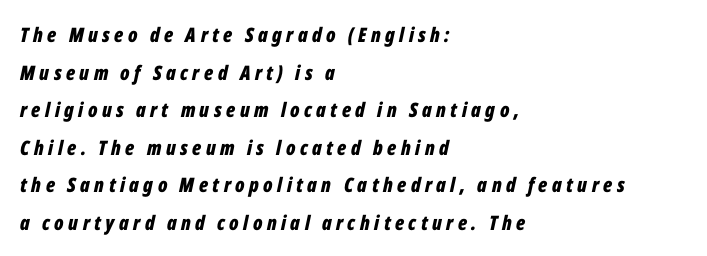
The image shows 20 px bold type, italic (leaning right); set left-aligned, line spacing 1.88x, unusually wide letter spacing (+0.22 em), not underlined.
